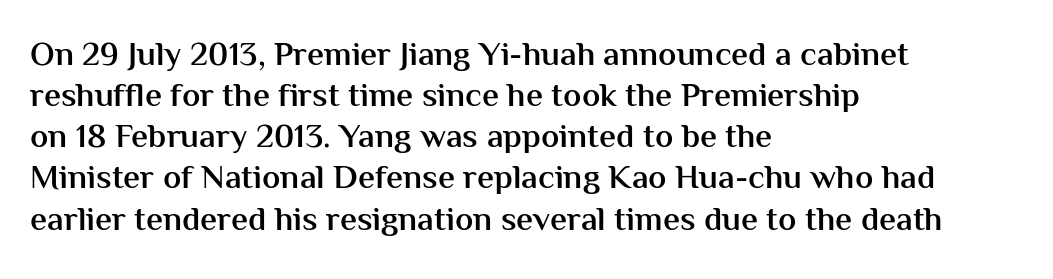
{"serif": "no", "italic": "no", "bold": "semi", "weight": "semibold", "width": "normal", "stroke_contrast": "medium", "x_height": "medium", "monospaced": "no", "underline": "no", "align": "left", "line_spacing_ratio": 1.21, "letter_spacing": "normal", "letter_spacing_em": 0.0, "glyph_px": 34}
